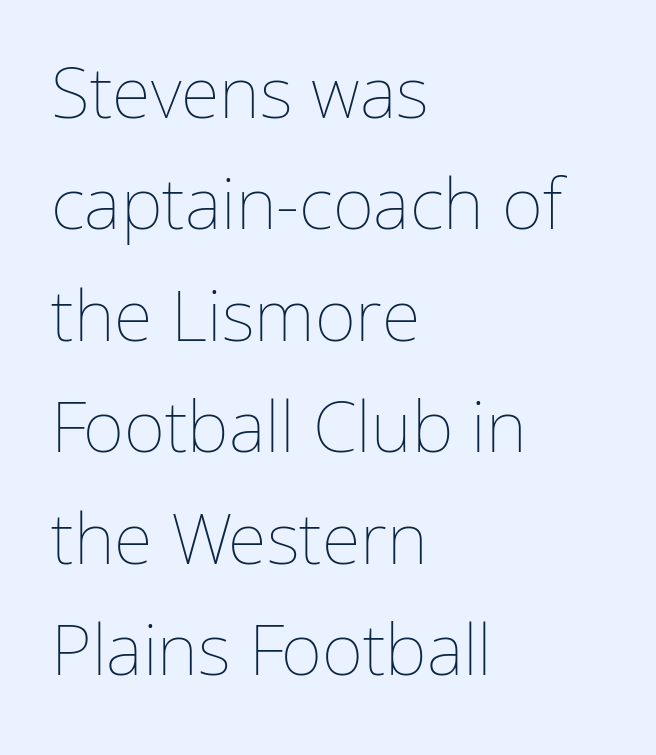
{"italic": "no", "bold": "no", "weight": "thin", "width": "normal", "stroke_contrast": "low", "x_height": "medium", "monospaced": "no", "underline": "no", "align": "left", "line_spacing": "normal", "line_spacing_ratio": 1.57, "letter_spacing": "normal", "letter_spacing_em": 0.0, "glyph_px": 71}
